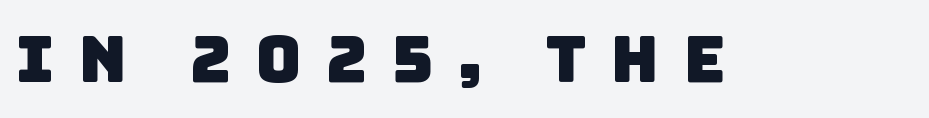
Q: Is the typeface a serif or a sans-serif typeface? A: Sans-serif.
Q: Is the text underlined? A: No.
Q: Is the spacing between letters normal or unusually wide? A: Unusually wide.
Q: Width (condensed, normal, or wide)? A: Normal.
Q: Stroke contrast? A: Low.
Q: x-height? A: Large.
Q: Monospaced? A: No.
